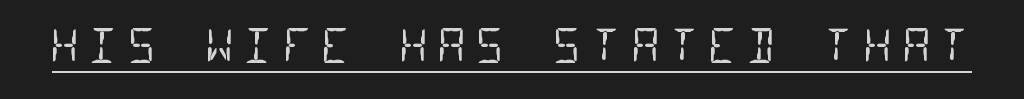
Unlike a traditional serif, this face leaves its strokes unadorned. Look at the tracking — it's clearly loosened, letters drifting apart. This sample carries an underscore along the baseline area. Stems here are at most as thick as an everyday book face.
